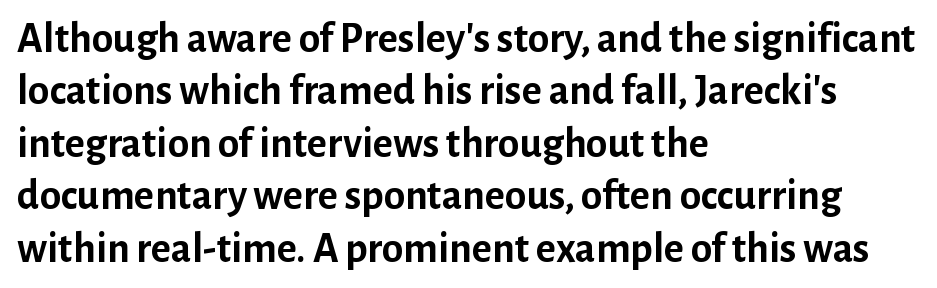
Q: Is the text bold? A: Yes.
Q: Is the text italic (slanted)? A: No, it is upright.
Q: Is the typeface a serif or a sans-serif typeface? A: Sans-serif.
Q: Is the text underlined? A: No.
Q: How is the paragraph aligned? A: Left-aligned.
Q: Is the spacing between letters normal or unusually wide? A: Normal.
Q: Width (condensed, normal, or wide)? A: Normal.
Q: Stroke contrast? A: Low.
Q: x-height? A: Medium.
Q: Monospaced? A: No.
